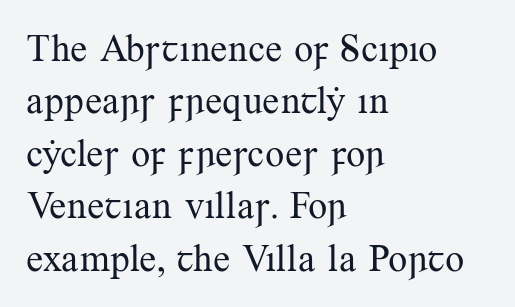
Q: Is the text bold? A: No.
Q: Is the text italic (slanted)? A: No, it is upright.
Q: Is the typeface a serif or a sans-serif typeface? A: Serif.
Q: Is the text underlined? A: No.
Q: How is the paragraph aligned? A: Left-aligned.
Q: Is the spacing between letters normal or unusually wide? A: Normal.
Q: Is the spacing between lines tight, normal or loose? A: Normal.
Q: Width (condensed, normal, or wide)? A: Normal.
Q: Stroke contrast? A: Medium.
Q: x-height? A: Small.
Q: Monospaced? A: No.
